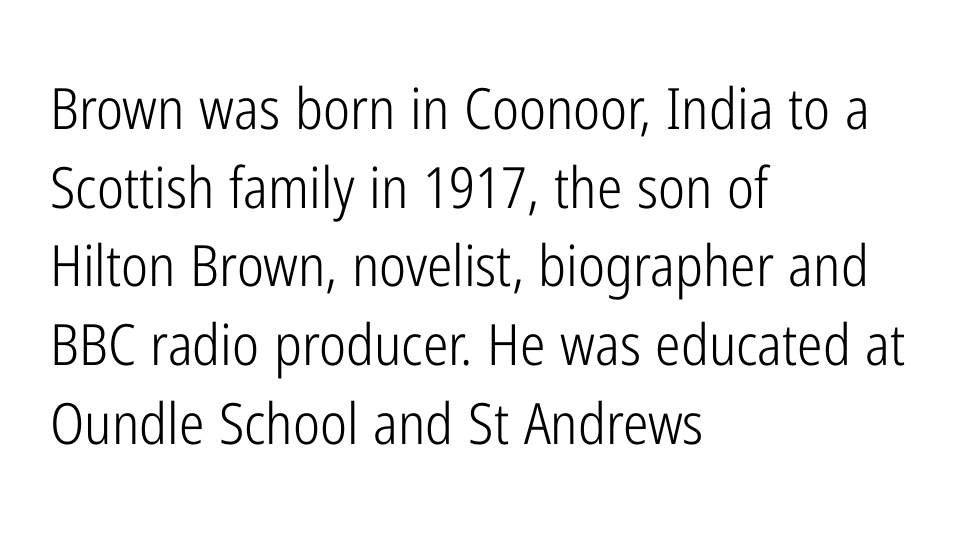
{"serif": "no", "italic": "no", "bold": "no", "weight": "light", "width": "condensed", "stroke_contrast": "low", "x_height": "medium", "monospaced": "no", "underline": "no", "align": "left", "line_spacing": "normal", "line_spacing_ratio": 1.38, "letter_spacing": "normal", "letter_spacing_em": 0.0, "glyph_px": 57}
